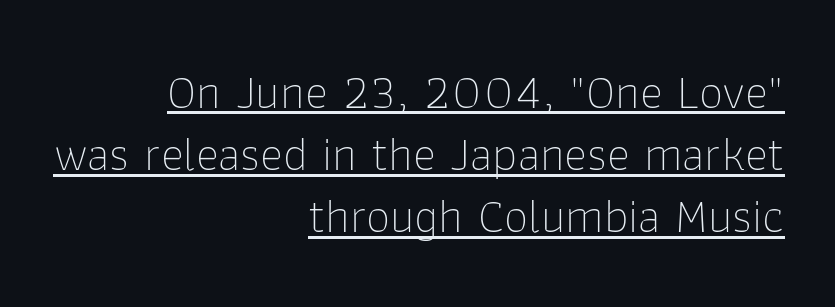
Q: Is the text bold? A: No.
Q: Is the text italic (slanted)? A: No, it is upright.
Q: Is the typeface a serif or a sans-serif typeface? A: Sans-serif.
Q: Is the text underlined? A: Yes.
Q: How is the paragraph aligned? A: Right-aligned.
Q: Is the spacing between letters normal or unusually wide? A: Normal.
Q: Is the spacing between lines tight, normal or loose? A: Normal.
Q: Width (condensed, normal, or wide)? A: Normal.
Q: Stroke contrast? A: Low.
Q: x-height? A: Medium.
Q: Monospaced? A: No.
